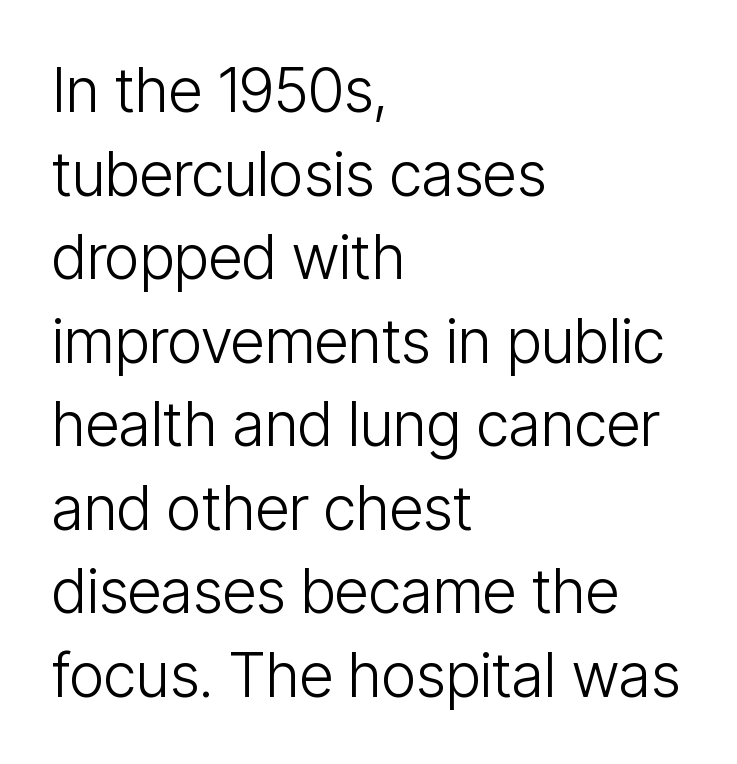
The image shows 61 px light, condensed sans-serif type, upright; set left-aligned, normal line spacing (1.37x), normal letter spacing, not underlined; low stroke contrast and a medium x-height.
